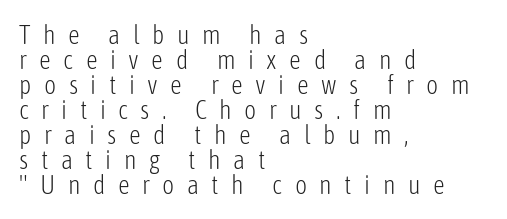
{"italic": "no", "bold": "no", "underline": "no", "align": "left", "line_spacing": "tight", "line_spacing_ratio": 0.96, "letter_spacing": "wide", "letter_spacing_em": 0.48, "glyph_px": 26}
